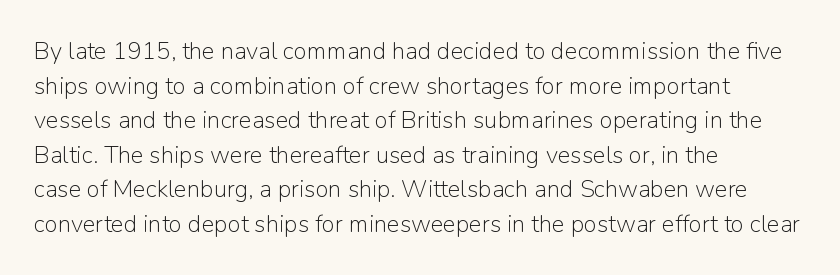
Q: Is the text bold? A: No.
Q: Is the text italic (slanted)? A: No, it is upright.
Q: Is the text underlined? A: No.
Q: How is the paragraph aligned? A: Left-aligned.
Q: Is the spacing between letters normal or unusually wide? A: Normal.
Q: Is the spacing between lines tight, normal or loose? A: Normal.
